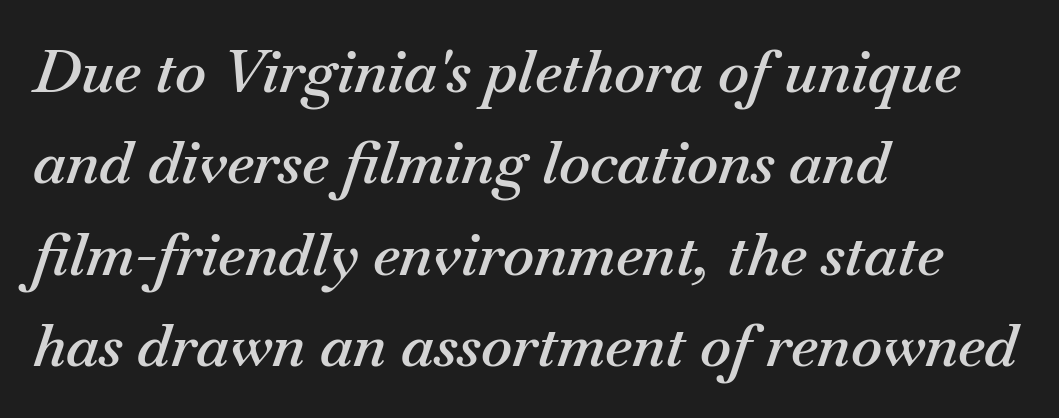
The image shows 59 px semibold type, italic (leaning right); set left-aligned, normal line spacing (1.55x), normal letter spacing, not underlined; medium stroke contrast and a small x-height.
